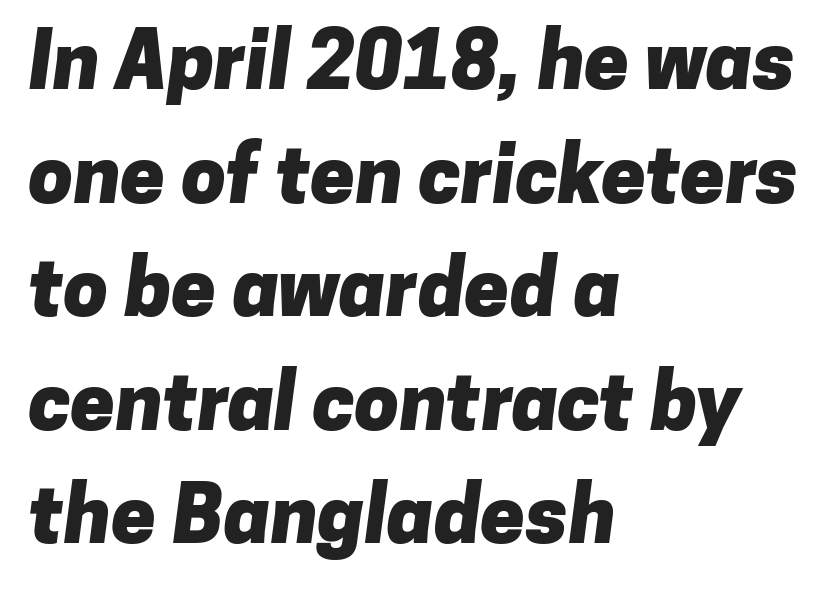
A typesetter would call this proportional, since set widths differ per character. The rendering anchors every line to the left-hand side. Baseline-to-baseline distance is the conventional proportion of letter height. The passage shown is emphatically bold. Tracking value appears to be zero — textbook default spacing.
